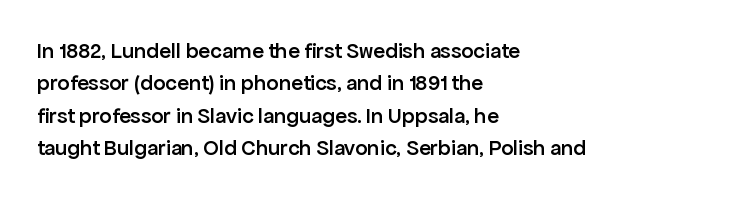
Q: Is the text bold? A: Semi-bold.
Q: Is the text italic (slanted)? A: No, it is upright.
Q: Is the text underlined? A: No.
Q: How is the paragraph aligned? A: Left-aligned.
Q: Is the spacing between letters normal or unusually wide? A: Normal.
Q: Is the spacing between lines tight, normal or loose? A: Normal.
